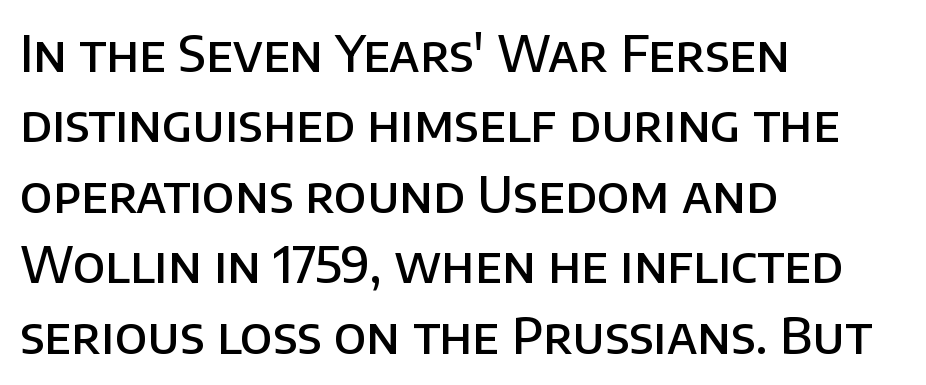
The image shows 50 px semibold sans-serif type, upright; set left-aligned, normal line spacing (1.41x), normal letter spacing, not underlined; low stroke contrast and a large x-height.
